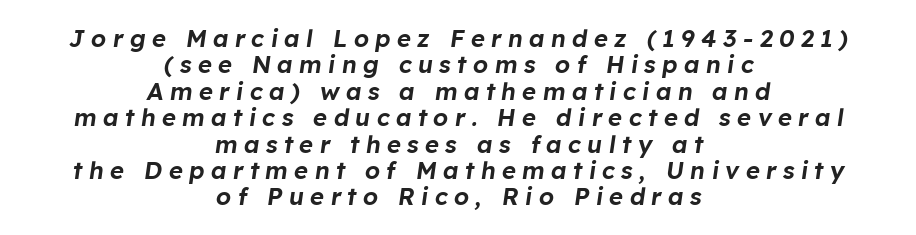
The image shows 24 px text type, italic (leaning right); set centered, tight line spacing (1.1x), unusually wide letter spacing (+0.26 em), not underlined.
